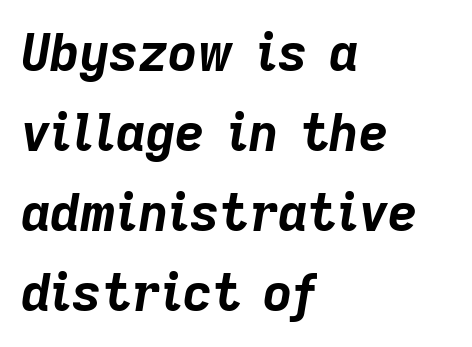
{"italic": "yes", "lean": "right", "slant_degrees": 9, "bold": "yes", "weight": "bold", "width": "normal", "stroke_contrast": "low", "x_height": "medium", "monospaced": "no", "underline": "no", "align": "left", "line_spacing": "normal", "line_spacing_ratio": 1.57, "letter_spacing": "normal", "letter_spacing_em": 0.0, "glyph_px": 51}
